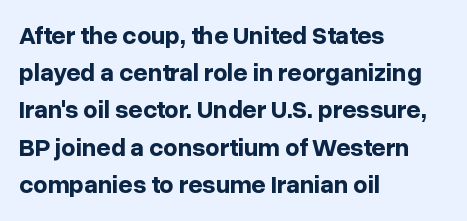
{"italic": "no", "bold": "yes", "underline": "no", "align": "left", "line_spacing": "normal", "line_spacing_ratio": 1.49, "letter_spacing": "normal", "letter_spacing_em": 0.0, "glyph_px": 25}
